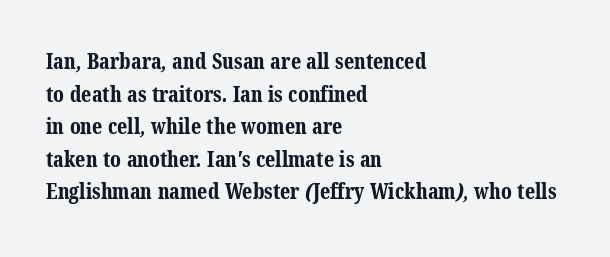
{"bold": "yes", "underline": "no", "align": "left", "line_spacing": "normal", "line_spacing_ratio": 1.55, "letter_spacing": "normal", "letter_spacing_em": 0.0, "glyph_px": 21}
